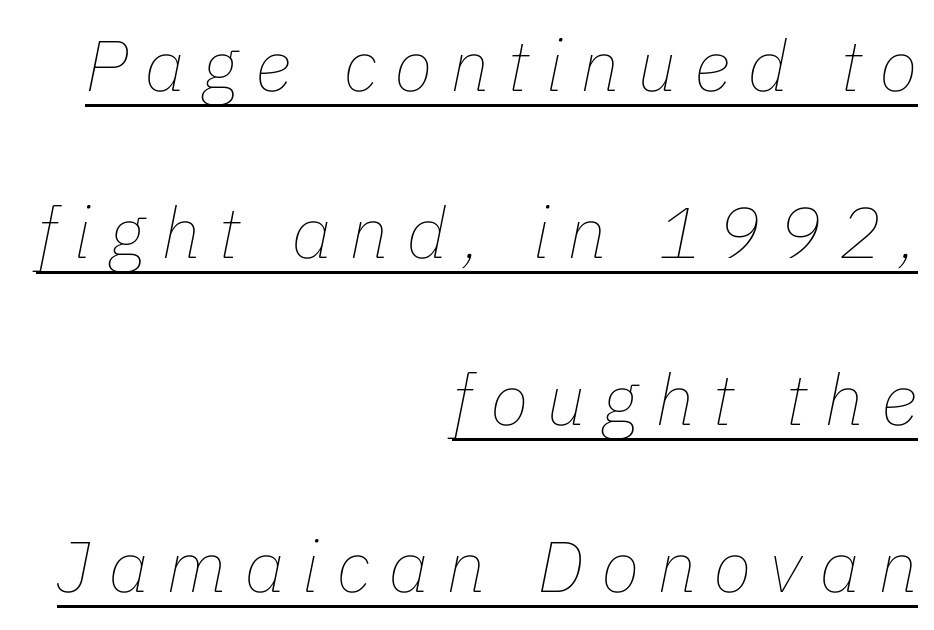
{"italic": "yes", "lean": "right", "slant_degrees": 11, "bold": "no", "weight": "thin", "width": "normal", "stroke_contrast": "low", "x_height": "medium", "monospaced": "no", "underline": "yes", "align": "right", "line_spacing": "loose", "line_spacing_ratio": 2.32, "letter_spacing": "wide", "letter_spacing_em": 0.24, "glyph_px": 72}
